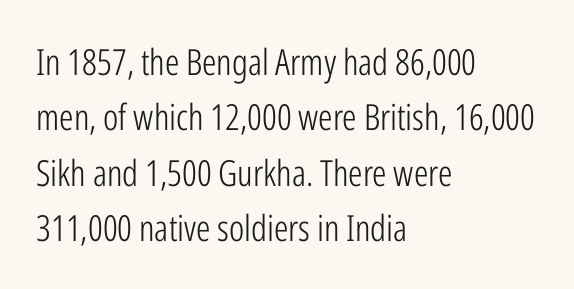
{"serif": "no", "italic": "no", "bold": "no", "weight": "light", "width": "condensed", "stroke_contrast": "low", "x_height": "medium", "monospaced": "no", "underline": "no", "align": "left", "line_spacing": "normal", "line_spacing_ratio": 1.54, "letter_spacing": "normal", "letter_spacing_em": 0.0, "glyph_px": 36}
